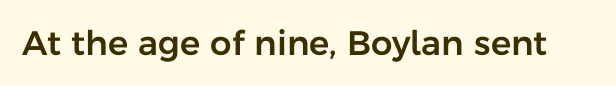
Look at the bottom of the vertical strokes: they stop flat, with no serifs. Just letters on the line, the space beneath them empty. A typesetter would call this proportional, since set widths differ per character. The lettering holds an erect, upright posture throughout. The horizontal fit of the characters is conventional and even.
